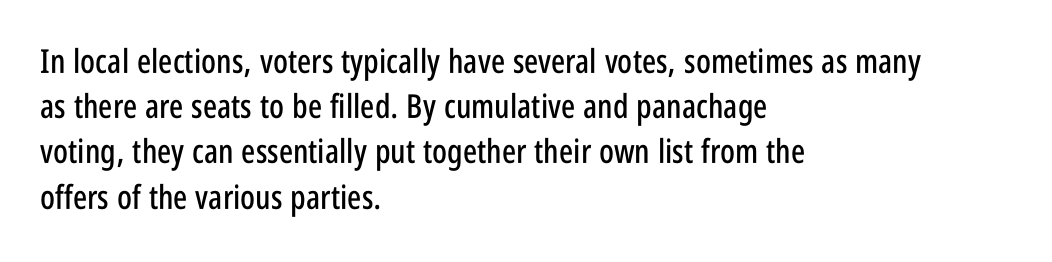
The image shows 33 px condensed sans-serif type, upright; set left-aligned, normal line spacing (1.37x), normal letter spacing, not underlined; low stroke contrast and a large x-height.
